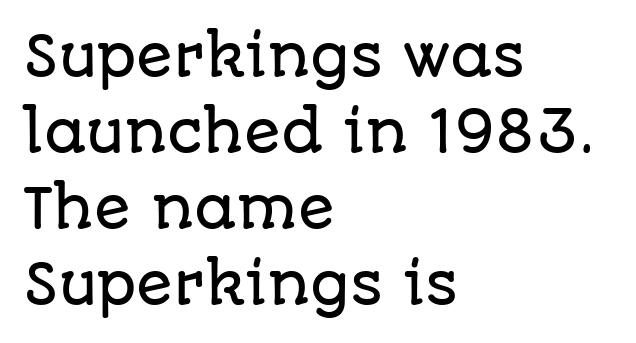
{"serif": "no", "italic": "no", "width": "normal", "stroke_contrast": "low", "x_height": "large", "monospaced": "no", "underline": "no", "align": "left", "line_spacing": "normal", "line_spacing_ratio": 1.41, "letter_spacing": "normal", "letter_spacing_em": 0.0, "glyph_px": 54}
